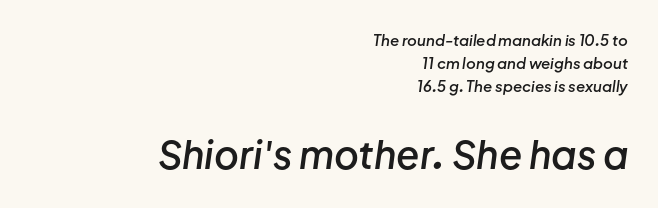
The image shows 38 px semibold type, italic (leaning right); set right-aligned, normal line spacing (1.52x), normal letter spacing, not underlined; the second (bottom) block is 2.53x larger; low stroke contrast and a medium x-height.
